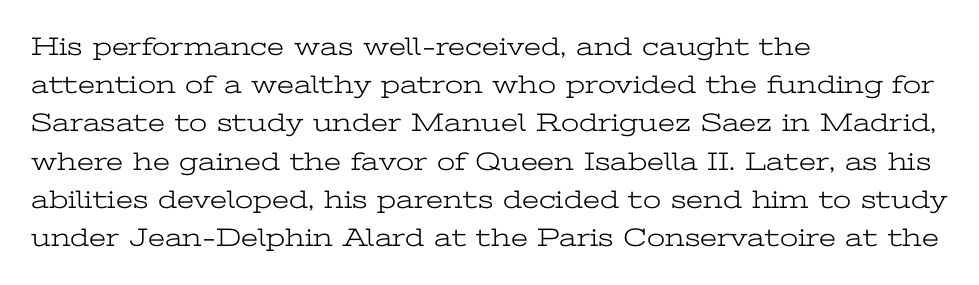
The vertical gap from one line to the next is medium. Quick note: underline off. The characters are drawn with everyday or finer stroke widths. A typesetter would mark this as roman, not italic. Caption: multi-line text, flush left, ragged right.
